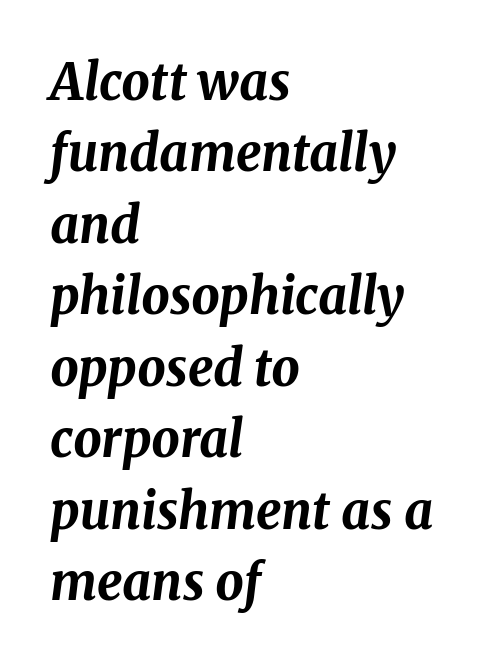
The image shows 50 px bold type, italic (leaning right); set left-aligned, normal line spacing (1.43x), normal letter spacing, not underlined; medium stroke contrast and a medium x-height.
